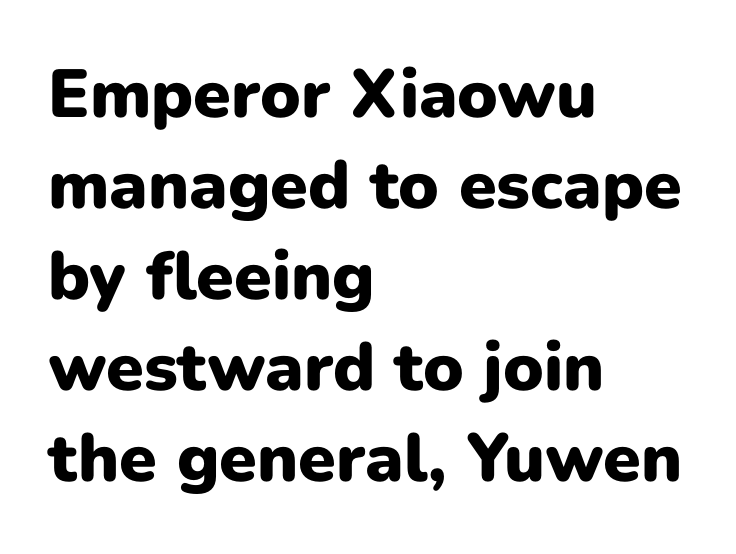
{"serif": "no", "italic": "no", "bold": "yes", "weight": "heavy", "width": "normal", "stroke_contrast": "low", "x_height": "medium", "monospaced": "no", "underline": "no", "align": "left", "line_spacing": "normal", "line_spacing_ratio": 1.34, "letter_spacing": "normal", "letter_spacing_em": 0.0, "glyph_px": 68}
